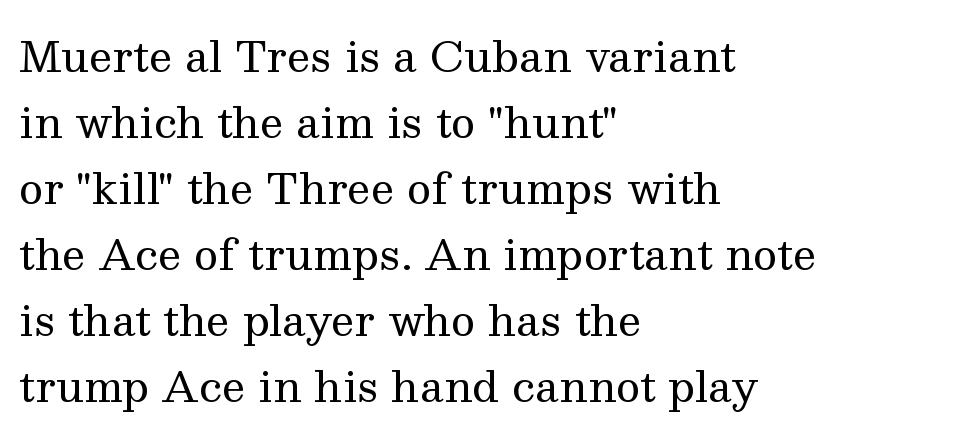
Q: Is the text bold? A: No.
Q: Is the text italic (slanted)? A: No, it is upright.
Q: Is the typeface a serif or a sans-serif typeface? A: Serif.
Q: Is the text underlined? A: No.
Q: How is the paragraph aligned? A: Left-aligned.
Q: Is the spacing between letters normal or unusually wide? A: Normal.
Q: Is the spacing between lines tight, normal or loose? A: Normal.
Q: Width (condensed, normal, or wide)? A: Normal.
Q: Stroke contrast? A: Medium.
Q: x-height? A: Medium.
Q: Monospaced? A: No.
